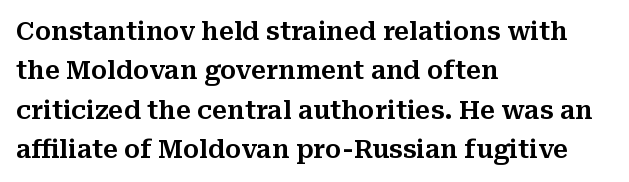
The image shows 25 px text type, upright; set left-aligned, normal line spacing (1.58x), normal letter spacing, not underlined.
